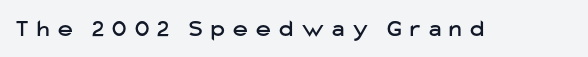
The image shows 25 px text type, upright; set unusually wide letter spacing (+0.34 em), not underlined.
